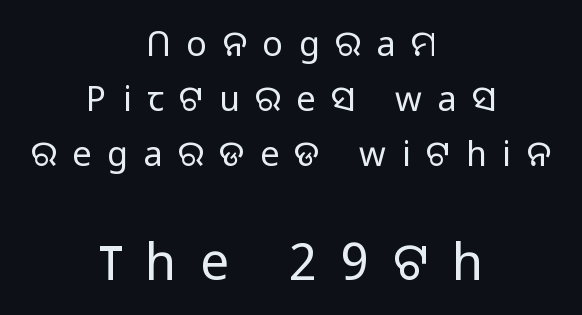
Designer's note — italics off, roman on. A typesetter would call this proportional, since set widths differ per character. This sample is center-justified, so both line endings float freely. The passage shown is not underscored anywhere. The text was rendered using a sans face with plain stroke endings. You could only call the tracking loose — the letters float apart.
